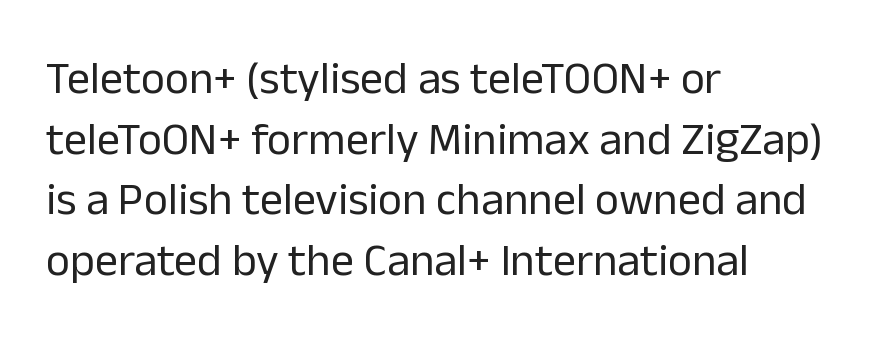
{"serif": "no", "italic": "no", "bold": "no", "weight": "regular", "width": "normal", "stroke_contrast": "low", "x_height": "medium", "monospaced": "no", "underline": "no", "align": "left", "line_spacing": "normal", "line_spacing_ratio": 1.32, "letter_spacing": "normal", "letter_spacing_em": 0.0, "glyph_px": 46}
